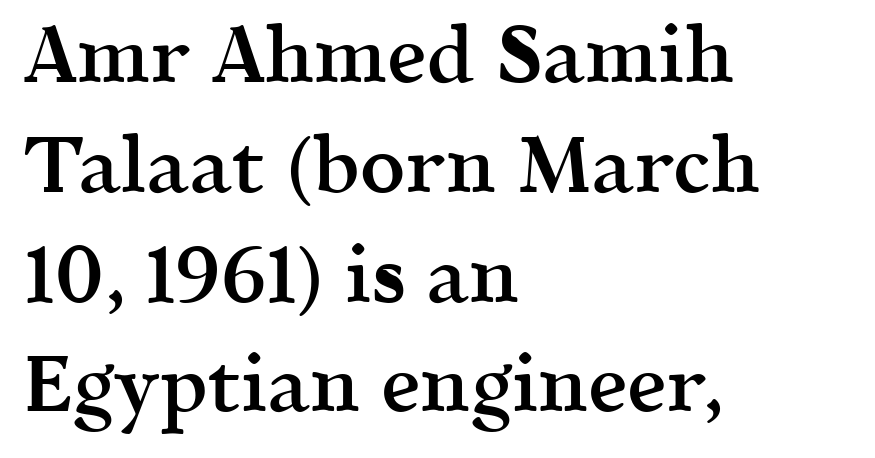
Q: Is the text bold? A: Semi-bold.
Q: Is the text italic (slanted)? A: No, it is upright.
Q: Is the typeface a serif or a sans-serif typeface? A: Serif.
Q: Is the text underlined? A: No.
Q: How is the paragraph aligned? A: Left-aligned.
Q: Is the spacing between letters normal or unusually wide? A: Normal.
Q: Is the spacing between lines tight, normal or loose? A: Normal.
Q: Width (condensed, normal, or wide)? A: Normal.
Q: x-height? A: Medium.
Q: Monospaced? A: No.
